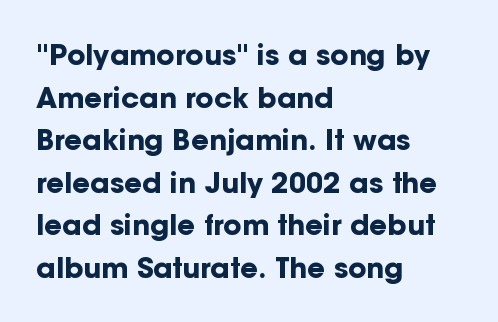
The image shows 28 px bold sans-serif type, upright; set left-aligned, normal line spacing (1.52x), normal letter spacing, not underlined; low stroke contrast and a medium x-height.
